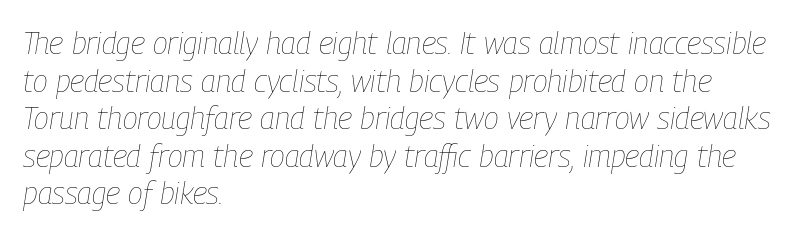
{"italic": "yes", "lean": "right", "slant_degrees": 9, "bold": "no", "weight": "thin", "width": "condensed", "stroke_contrast": "low", "x_height": "medium", "monospaced": "no", "underline": "no", "align": "left", "line_spacing_ratio": 1.21, "letter_spacing": "normal", "letter_spacing_em": 0.0, "glyph_px": 31}
